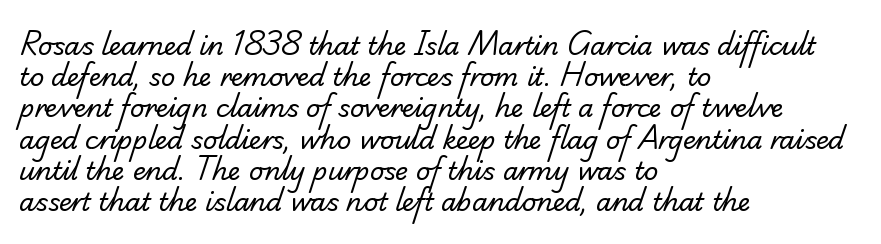
The image shows 25 px text type; set left-aligned, normal line spacing (1.25x), normal letter spacing, not underlined.
